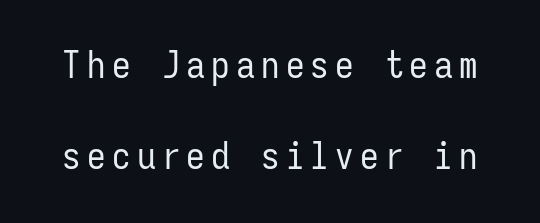
The lettering holds an erect, upright posture throughout. The area under the type is left untouched. The letters march in equal steps, a hallmark of fixed-pitch type. Heft: none added — not bold.
